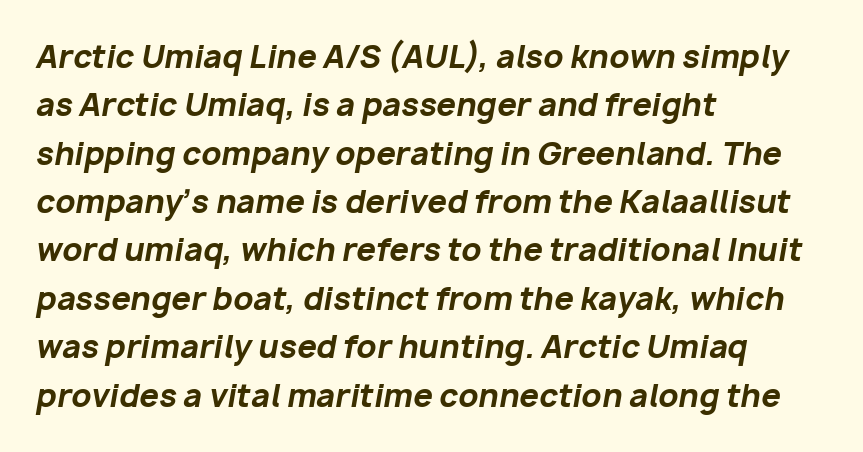
The image shows 31 px bold type, italic (leaning right); set left-aligned, normal line spacing (1.56x), normal letter spacing, not underlined; low stroke contrast and a medium x-height.
